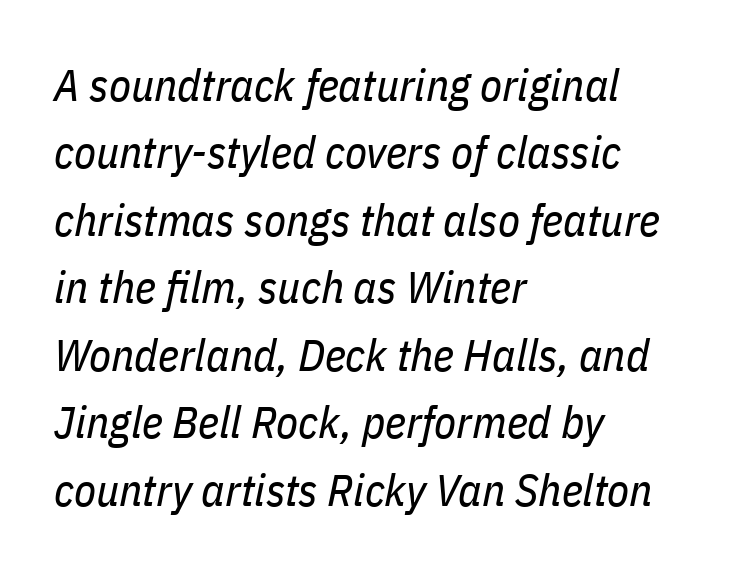
The image shows 45 px regular-weight, condensed type, italic (leaning right); set left-aligned, normal line spacing (1.5x), normal letter spacing, not underlined; low stroke contrast and a medium x-height.
